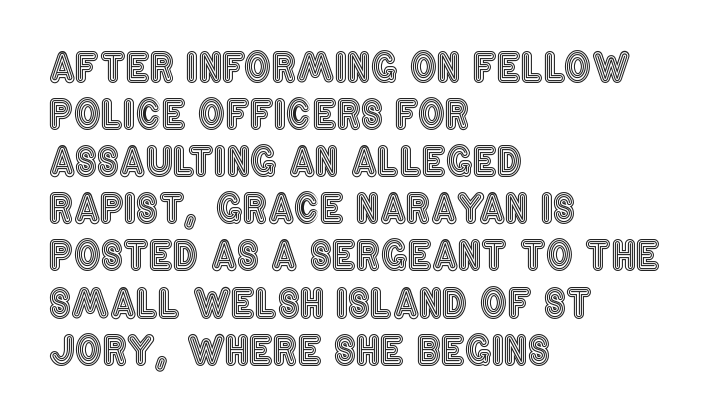
Casual observation: everything's shoved over to the left. Does the lettering tilt? It doesn't — this is upright. Plain, unruled lines of type. The tracking reads as untouched default to a designer's eye. You could not count columns in this text — the font is proportionally spaced.
